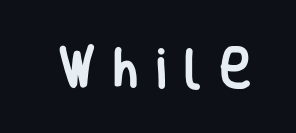
{"serif": "no", "italic": "no", "width": "condensed", "stroke_contrast": "low", "x_height": "large", "monospaced": "no", "underline": "no", "letter_spacing": "wide", "letter_spacing_em": 0.4, "glyph_px": 44}
